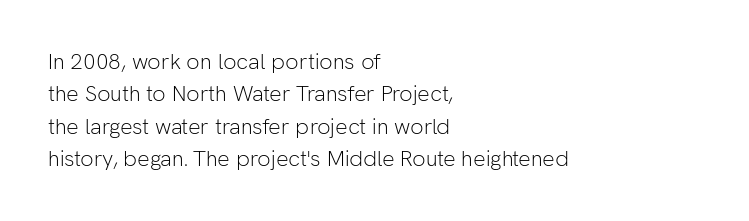
Does extra space separate the letters? No, they use regular spacing. Compared with a typical body face, this is equally light or lighter still. Casual observation: everything's shoved over to the left. This sample keeps an unexceptional amount of space between lines.
